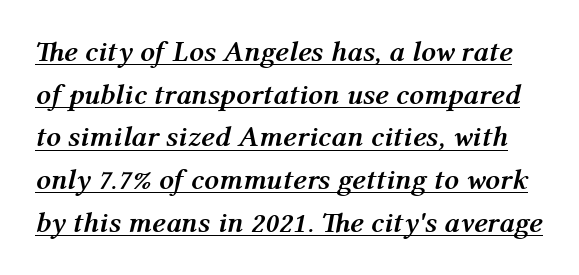
Q: Is the text bold? A: Yes.
Q: Is the text italic (slanted)? A: Yes, it leans right by about 12 degrees.
Q: Is the text underlined? A: Yes.
Q: Is the spacing between letters normal or unusually wide? A: Normal.
Q: Is the spacing between lines tight, normal or loose? A: Normal.
Q: Width (condensed, normal, or wide)? A: Normal.
Q: Stroke contrast? A: Medium.
Q: x-height? A: Medium.
Q: Monospaced? A: No.
